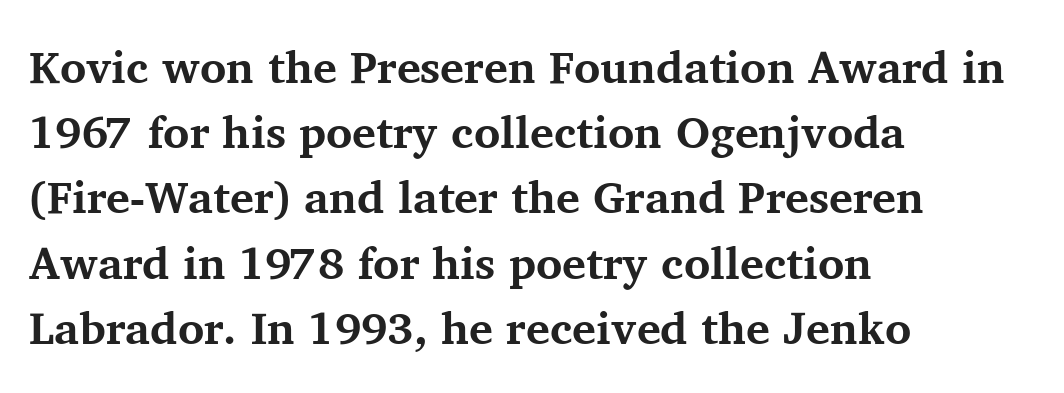
Q: Is the text bold? A: Yes.
Q: Is the text italic (slanted)? A: No, it is upright.
Q: Is the typeface a serif or a sans-serif typeface? A: Serif.
Q: Is the text underlined? A: No.
Q: How is the paragraph aligned? A: Left-aligned.
Q: Is the spacing between letters normal or unusually wide? A: Normal.
Q: Is the spacing between lines tight, normal or loose? A: Normal.
Q: Width (condensed, normal, or wide)? A: Normal.
Q: Stroke contrast? A: Medium.
Q: x-height? A: Medium.
Q: Monospaced? A: No.
